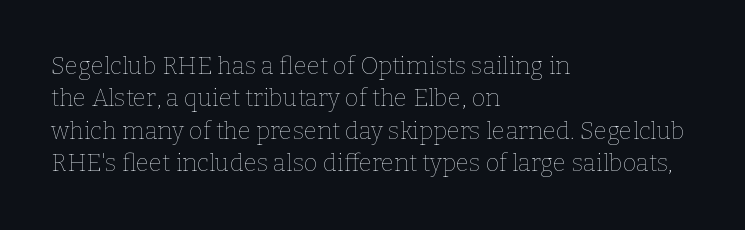
Q: Is the text bold? A: No.
Q: Is the text italic (slanted)? A: No, it is upright.
Q: Is the text underlined? A: No.
Q: How is the paragraph aligned? A: Left-aligned.
Q: Is the spacing between letters normal or unusually wide? A: Normal.
Q: Is the spacing between lines tight, normal or loose? A: Normal.
